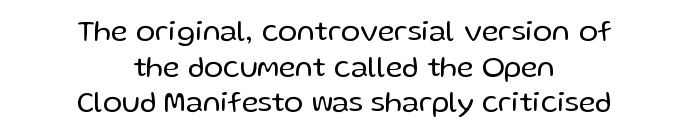
The image shows 29 px regular-weight sans-serif type, upright; set centered, line spacing 1.23x, normal letter spacing, not underlined; low stroke contrast and a medium x-height.
